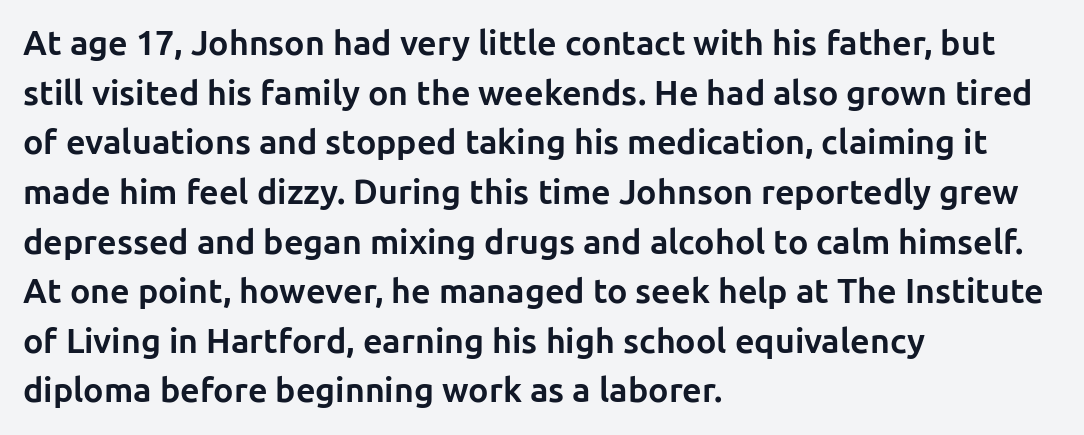
Q: Is the text bold? A: Yes.
Q: Is the text italic (slanted)? A: No, it is upright.
Q: Is the typeface a serif or a sans-serif typeface? A: Sans-serif.
Q: Is the text underlined? A: No.
Q: How is the paragraph aligned? A: Left-aligned.
Q: Is the spacing between letters normal or unusually wide? A: Normal.
Q: Is the spacing between lines tight, normal or loose? A: Normal.
Q: Width (condensed, normal, or wide)? A: Normal.
Q: Stroke contrast? A: Low.
Q: x-height? A: Medium.
Q: Monospaced? A: No.
